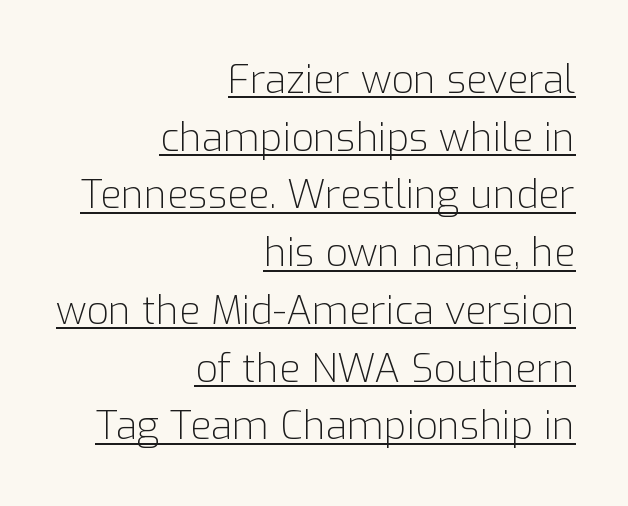
{"serif": "no", "italic": "no", "bold": "no", "weight": "light", "width": "normal", "stroke_contrast": "low", "x_height": "medium", "monospaced": "no", "underline": "yes", "align": "right", "line_spacing": "normal", "line_spacing_ratio": 1.48, "letter_spacing": "normal", "letter_spacing_em": 0.0, "glyph_px": 39}
